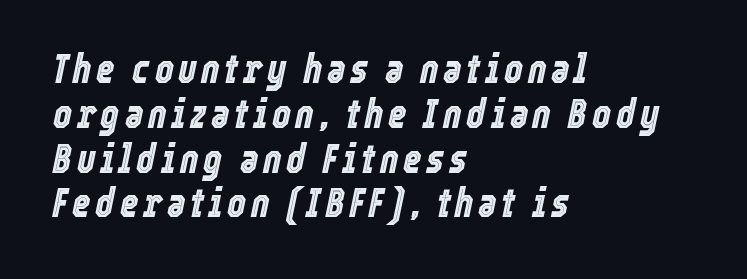
{"italic": "yes", "lean": "right", "slant_degrees": 12, "width": "condensed", "x_height": "medium", "monospaced": "no", "underline": "no", "align": "left", "line_spacing": "tight", "line_spacing_ratio": 1.12, "glyph_px": 40}
